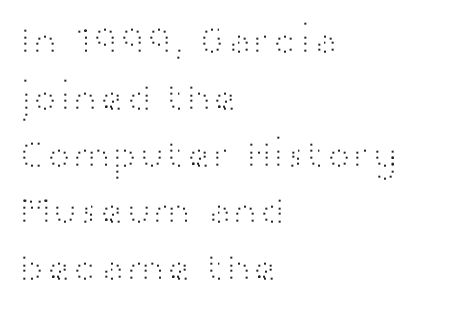
{"serif": "no", "italic": "no", "bold": "no", "weight": "light", "width": "wide", "stroke_contrast": "high", "x_height": "medium", "monospaced": "no", "underline": "no", "align": "left", "line_spacing": "normal", "line_spacing_ratio": 1.42, "letter_spacing": "normal", "letter_spacing_em": 0.0, "glyph_px": 40}
